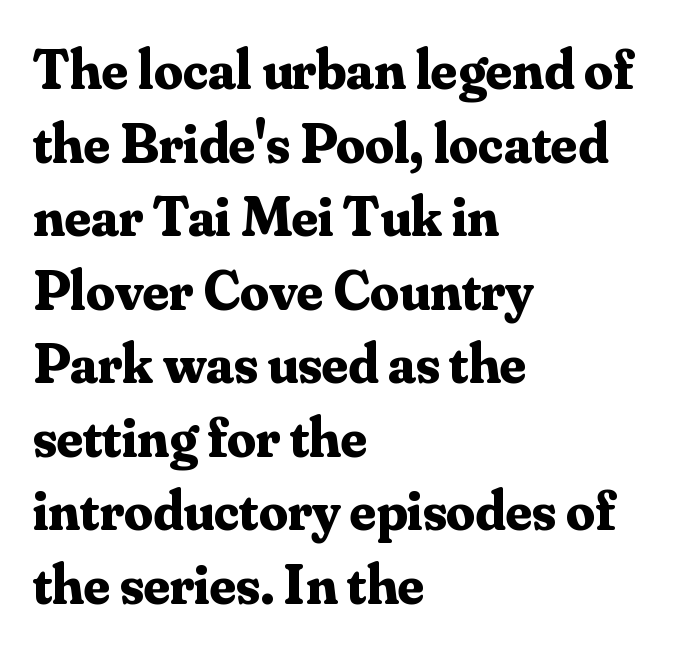
The image shows 57 px bold serif type, upright; set left-aligned, normal line spacing (1.29x), normal letter spacing, not underlined; medium stroke contrast and a small x-height.
